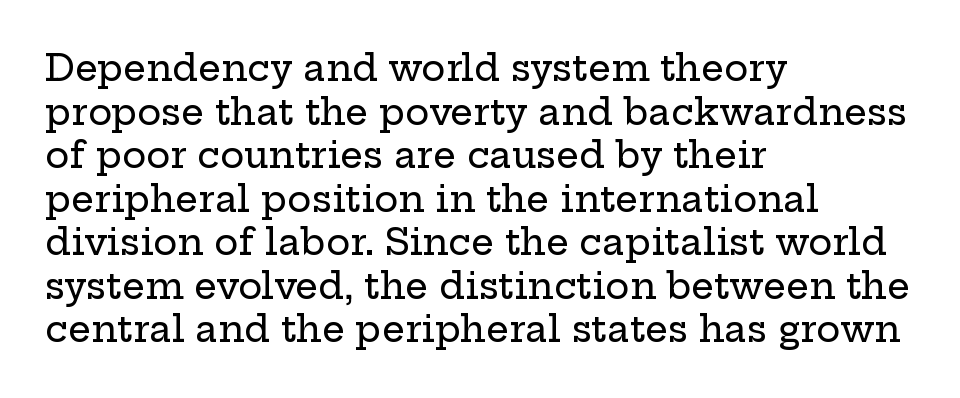
Check under the words: just untouched page. Is this a sans? No — the strokes have serifs. The letters advance in unequal steps, a hallmark of proportional type. These lines are set flush left with a ragged right edge. The rendering keeps characters at their native spacing.
